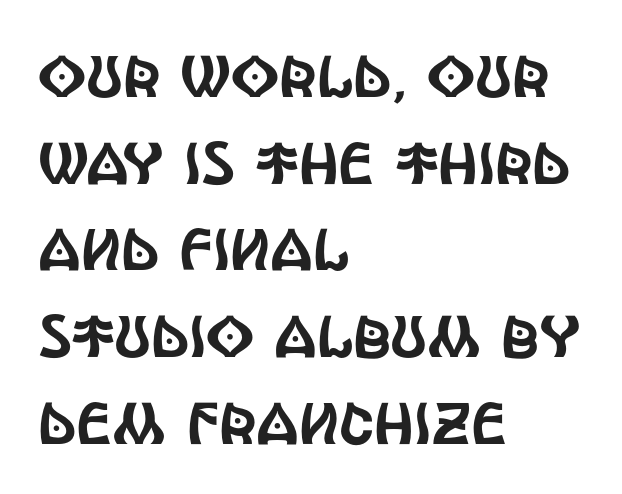
Q: Is the text italic (slanted)? A: No, it is upright.
Q: Is the typeface a serif or a sans-serif typeface? A: Sans-serif.
Q: Is the text underlined? A: No.
Q: How is the paragraph aligned? A: Left-aligned.
Q: Is the spacing between letters normal or unusually wide? A: Normal.
Q: Is the spacing between lines tight, normal or loose? A: Normal.
Q: Width (condensed, normal, or wide)? A: Condensed.
Q: x-height? A: Large.
Q: Monospaced? A: No.
